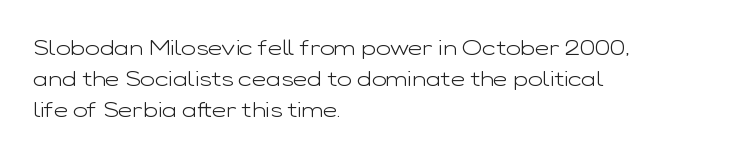
Q: Is the text bold? A: No.
Q: Is the text italic (slanted)? A: No, it is upright.
Q: Is the text underlined? A: No.
Q: How is the paragraph aligned? A: Left-aligned.
Q: Is the spacing between letters normal or unusually wide? A: Normal.
Q: Is the spacing between lines tight, normal or loose? A: Normal.
